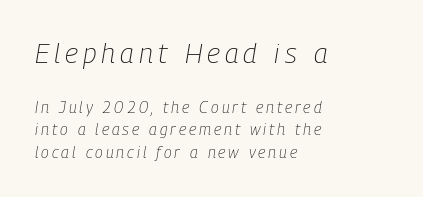
{"italic": "yes", "lean": "right", "slant_degrees": 9, "bold": "no", "weight": "light", "width": "condensed", "stroke_contrast": "low", "x_height": "medium", "monospaced": "no", "underline": "no", "align": "left", "line_spacing": "normal", "line_spacing_ratio": 1.41, "larger_block": "first", "size_ratio": 1.75, "glyph_px": 28}
